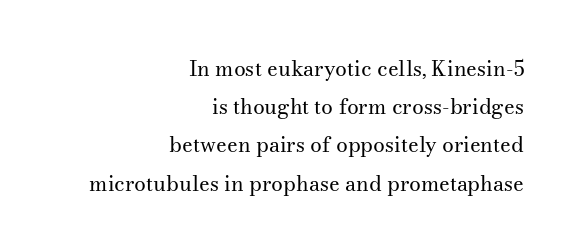
{"italic": "no", "bold": "no", "underline": "no", "align": "right", "line_spacing_ratio": 1.82, "letter_spacing": "normal", "letter_spacing_em": 0.0, "glyph_px": 21}
